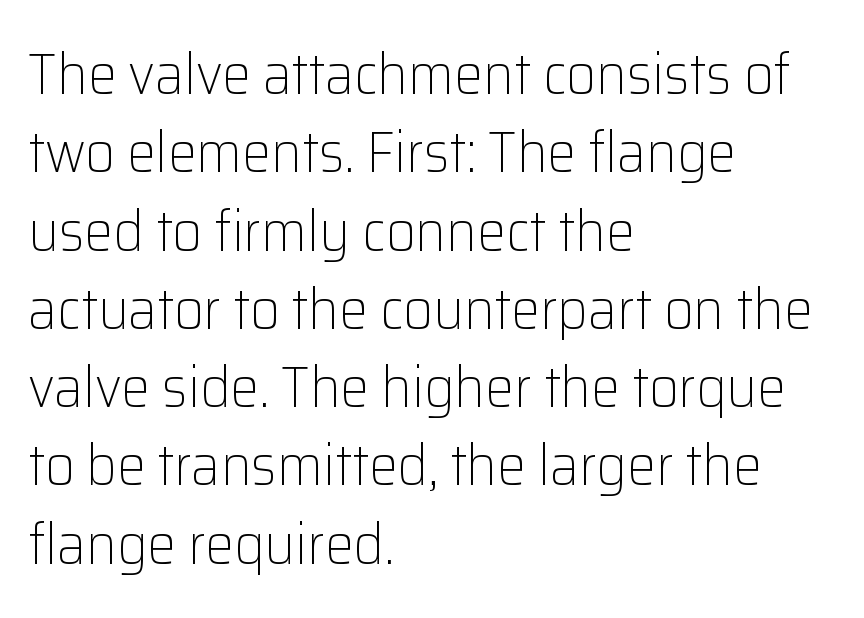
Spacing verdict: proportional, widths tailored to each character. Unbolded letterforms with no extra heft. The line texture is even and compact thanks to regular tracking. Each line starts at the same left margin while the right side varies.
